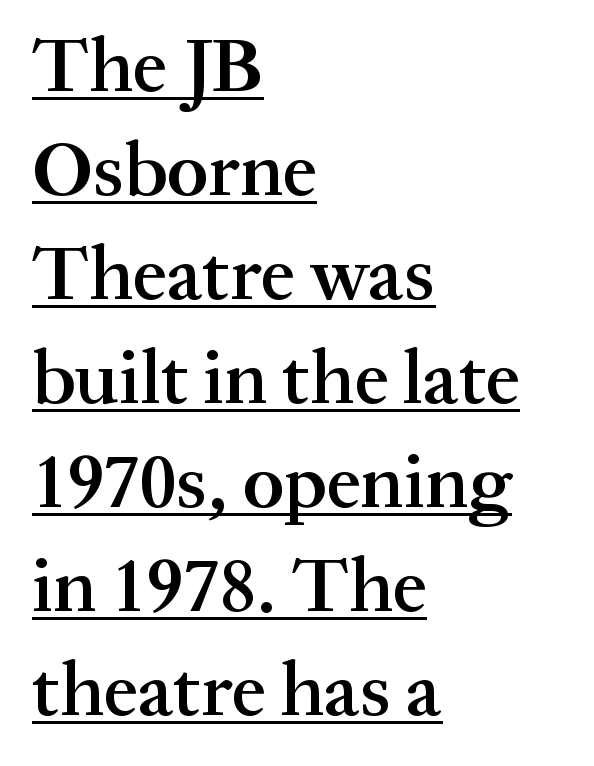
The image shows 77 px semibold serif type, upright; set left-aligned, normal line spacing (1.35x), normal letter spacing, underlined; medium stroke contrast and a medium x-height.
